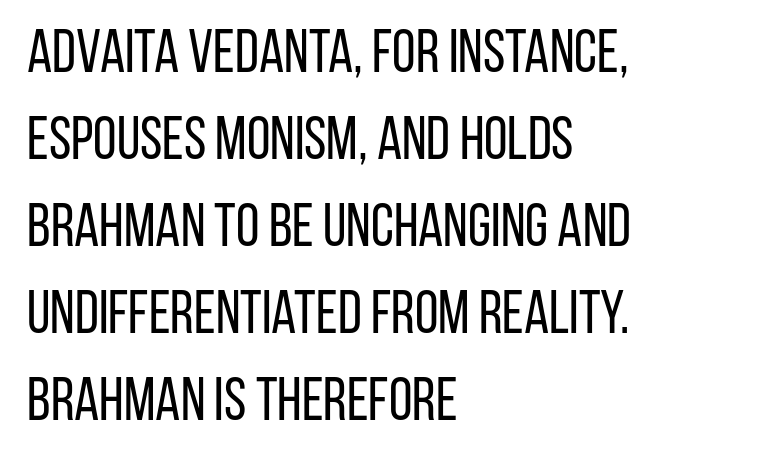
The image shows 60 px regular-weight, condensed sans-serif type, upright; set left-aligned, normal line spacing (1.45x), normal letter spacing, not underlined; low stroke contrast and a large x-height.
